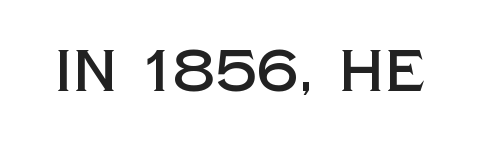
The horizontal fit of the characters is conventional and even. The face used here is proportionally spaced, like ordinary book or web type. The specimen reads as upright at a glance. Typographically, this falls in the sans-serif category. Anything drawn beneath the words? Only blank space.
